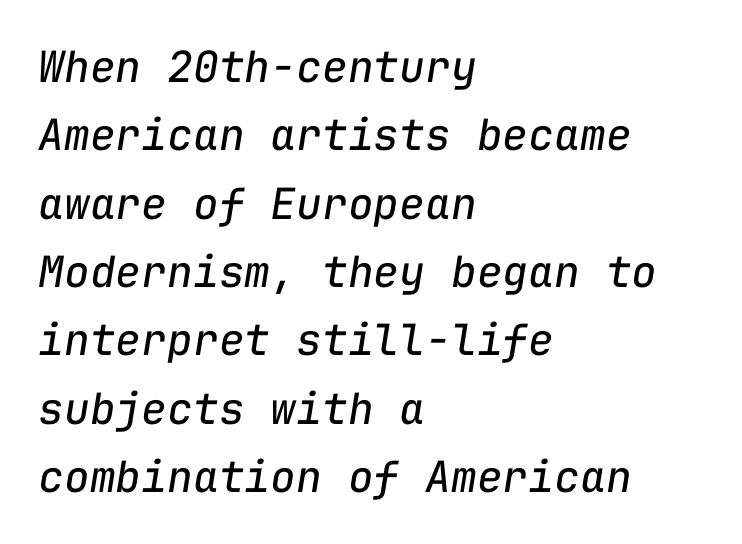
The face used here is rendered with its standard letterfit. The letters look calm and open, with moderate or lighter stems. The lettering tilts uniformly, giving the passage an italic look. Baseline-to-baseline distance is the conventional proportion of letter height. The text block is weighted toward the left margin, trailing off unevenly rightward. Here the designer chose a console-style face with uniform glyph widths.
